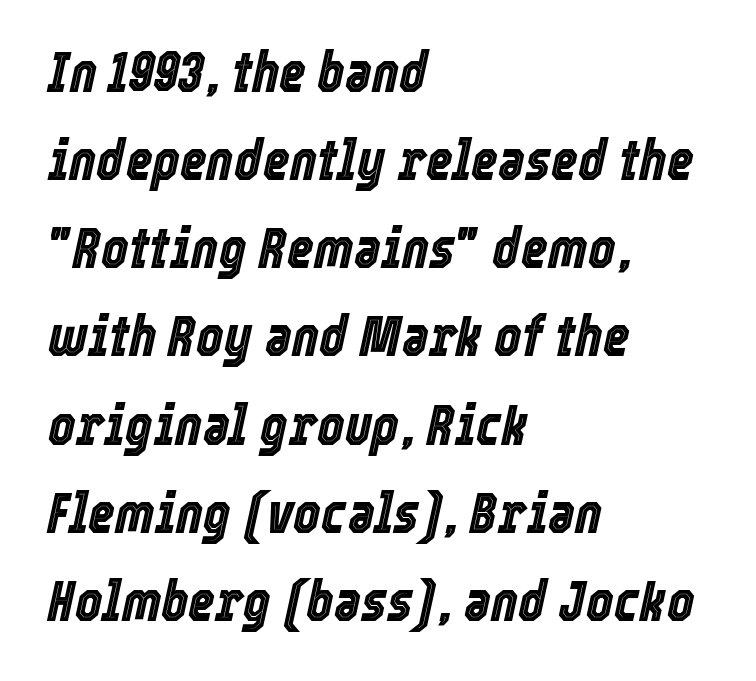
{"italic": "yes", "lean": "right", "slant_degrees": 12, "width": "condensed", "x_height": "medium", "monospaced": "no", "underline": "no", "align": "left", "line_spacing": "normal", "line_spacing_ratio": 1.52, "letter_spacing": "normal", "letter_spacing_em": 0.0, "glyph_px": 58}
